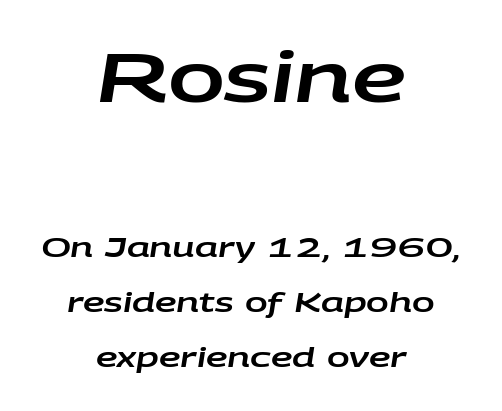
{"italic": "yes", "lean": "right", "slant_degrees": 9, "width": "wide", "stroke_contrast": "low", "x_height": "large", "monospaced": "no", "underline": "no", "align": "center", "line_spacing": "loose", "line_spacing_ratio": 2.05, "letter_spacing": "normal", "letter_spacing_em": 0.0, "larger_block": "first", "size_ratio": 2.52, "glyph_px": 68}
